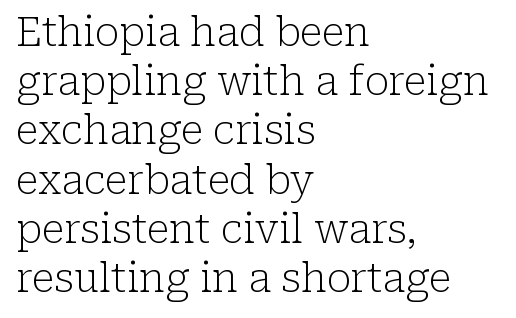
If you drew a ruler down the left edge, every line would touch it. The gap between lines stays unmarked. Vertical stems look standard width or narrower in stroke. Stroke terminals: seriffed.
